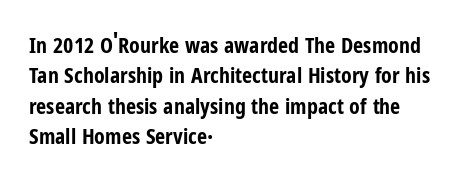
The image shows 22 px bold type, upright; set left-aligned, normal line spacing (1.38x), normal letter spacing, not underlined.
